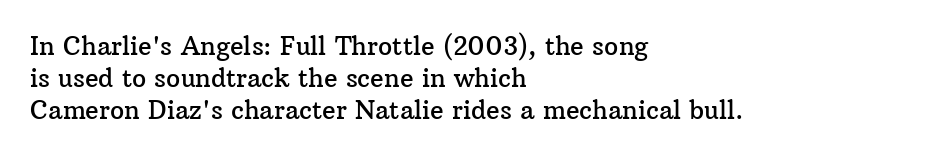
{"italic": "no", "underline": "no", "align": "left", "line_spacing": "normal", "line_spacing_ratio": 1.29, "letter_spacing": "normal", "letter_spacing_em": 0.0, "glyph_px": 25}
